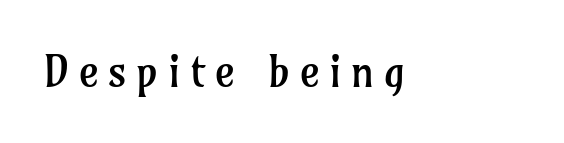
Q: Is the text bold? A: No.
Q: Is the text italic (slanted)? A: No, it is upright.
Q: Is the typeface a serif or a sans-serif typeface? A: Serif.
Q: Is the text underlined? A: No.
Q: Is the spacing between letters normal or unusually wide? A: Unusually wide.
Q: Width (condensed, normal, or wide)? A: Normal.
Q: Stroke contrast? A: Low.
Q: x-height? A: Medium.
Q: Monospaced? A: No.
